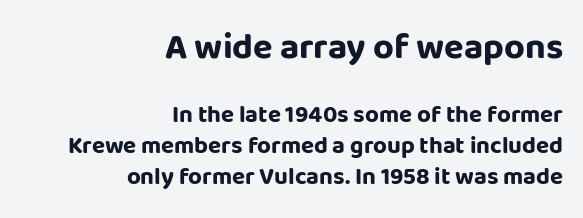
{"serif": "no", "italic": "no", "bold": "yes", "weight": "bold", "width": "normal", "stroke_contrast": "low", "x_height": "large", "monospaced": "no", "underline": "no", "align": "right", "line_spacing": "normal", "line_spacing_ratio": 1.3, "letter_spacing": "normal", "letter_spacing_em": 0.0, "larger_block": "first", "size_ratio": 1.5, "glyph_px": 36}
